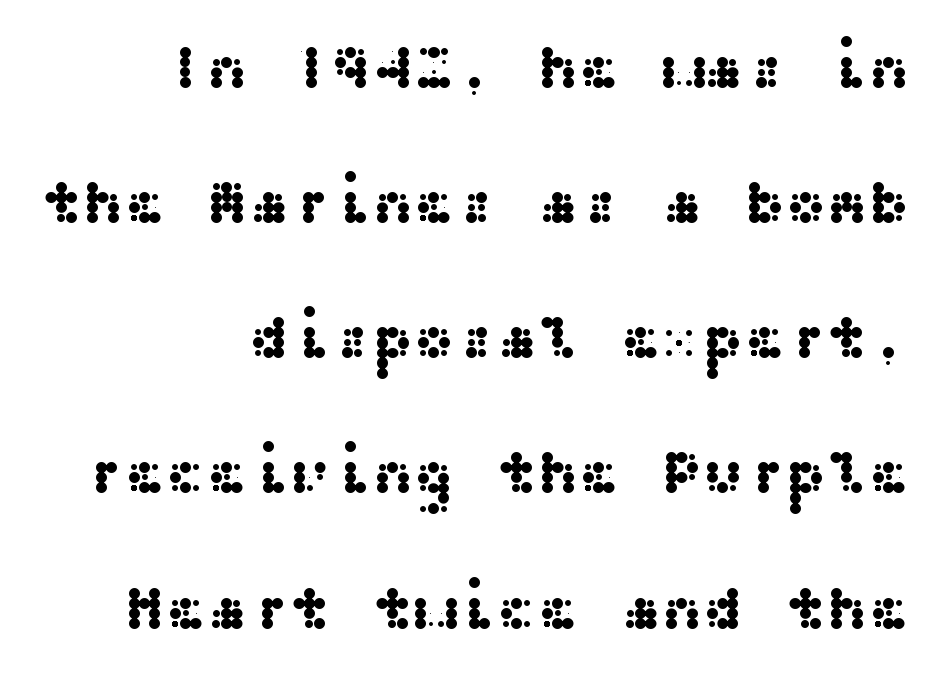
This is the regular roman posture of the typeface. A bare baseline throughout the passage. The letters sit at their default tracking, neither squeezed nor spread. The designer dialed line spacing up above the default. Caption: multi-line text, flush right, ragged left.
